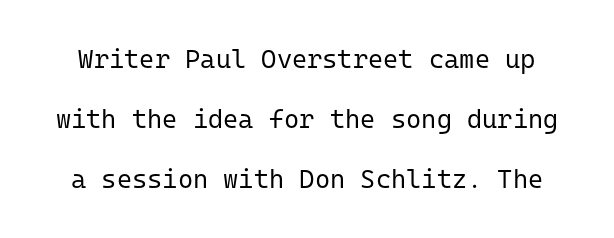
Q: Is the text bold? A: No.
Q: Is the text italic (slanted)? A: No, it is upright.
Q: Is the text underlined? A: No.
Q: Is the spacing between letters normal or unusually wide? A: Normal.
Q: Is the spacing between lines tight, normal or loose? A: Loose.
